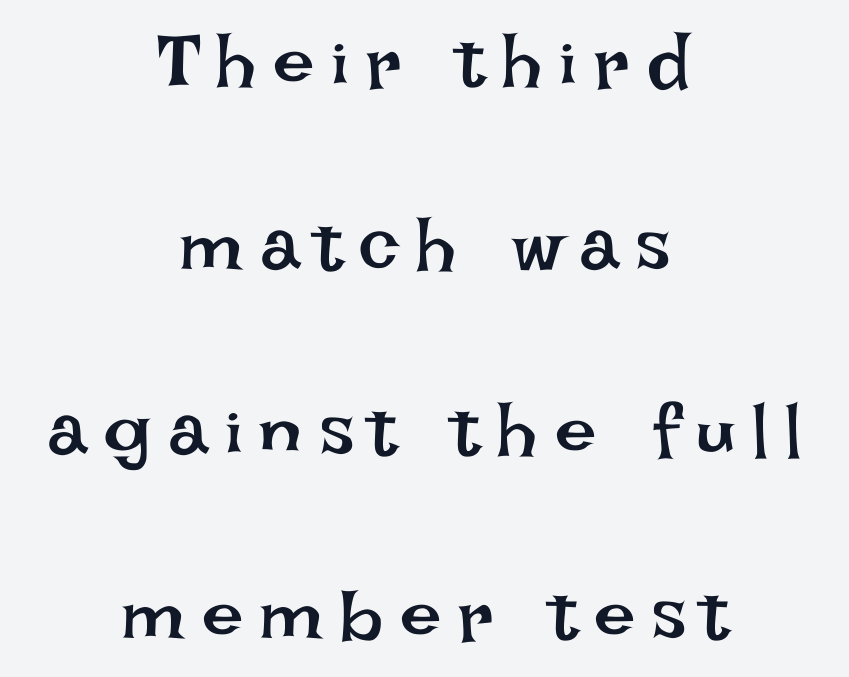
{"italic": "no", "bold": "no", "weight": "regular", "width": "normal", "stroke_contrast": "low", "x_height": "large", "monospaced": "no", "underline": "no", "align": "center", "line_spacing": "loose", "line_spacing_ratio": 2.49, "letter_spacing": "wide", "letter_spacing_em": 0.23, "glyph_px": 74}
